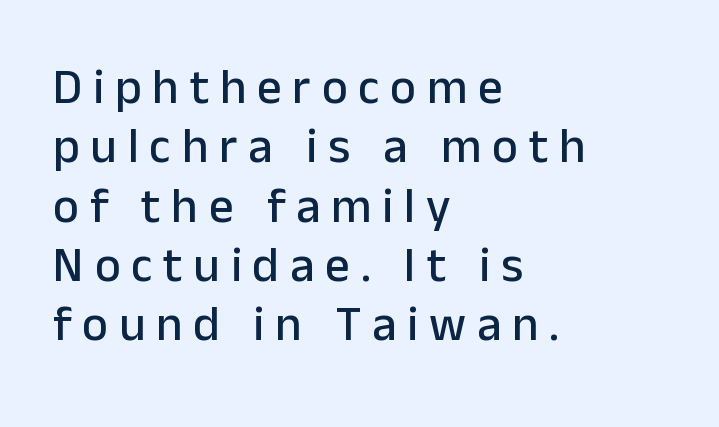
Q: Is the text italic (slanted)? A: No, it is upright.
Q: Is the typeface a serif or a sans-serif typeface? A: Sans-serif.
Q: Is the text underlined? A: No.
Q: How is the paragraph aligned? A: Left-aligned.
Q: Is the spacing between letters normal or unusually wide? A: Unusually wide.
Q: Width (condensed, normal, or wide)? A: Normal.
Q: Stroke contrast? A: Low.
Q: x-height? A: Medium.
Q: Monospaced? A: No.
